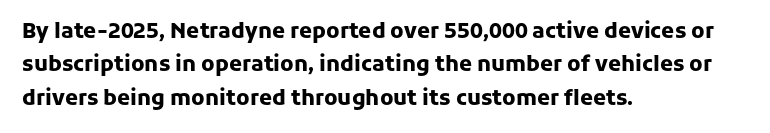
The lines sit at an ordinary, default distance from one another. Bare-footed words on every line. The rendering uses a bold face; every stroke is thick and dark. Posture: upright roman.
